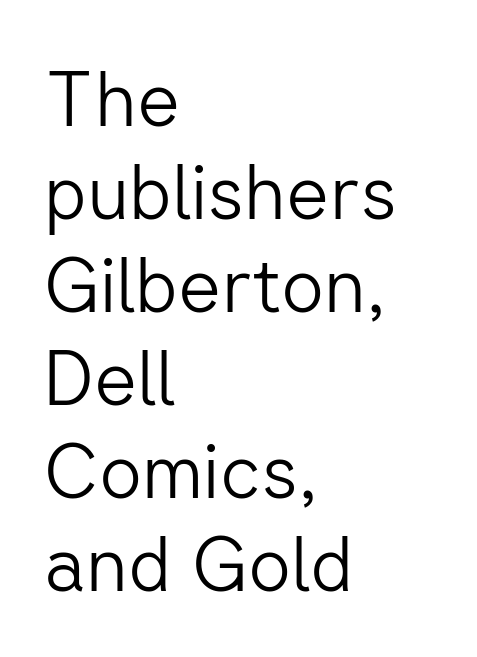
The passage shown is typeset with a sans-serif family. The type is set solid horizontally, with unmodified tracking. Stem width sits at or under what a default text font uses. These lines are set flush left with a ragged right edge.
